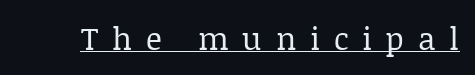
{"serif": "yes", "italic": "no", "bold": "no", "weight": "regular", "width": "normal", "stroke_contrast": "low", "x_height": "large", "monospaced": "no", "underline": "yes", "letter_spacing": "wide", "letter_spacing_em": 0.45, "glyph_px": 31}
